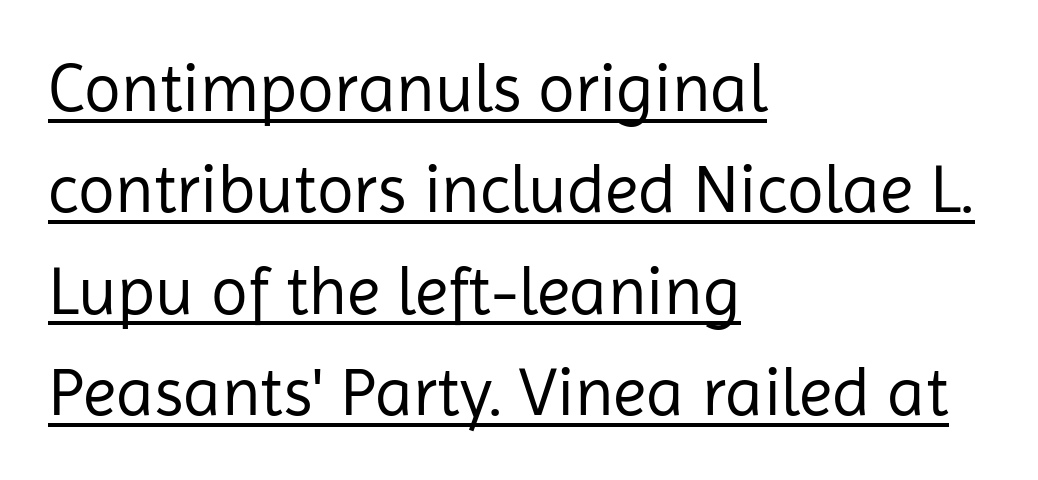
The image shows 68 px regular-weight sans-serif type, upright; set left-aligned, normal line spacing (1.49x), normal letter spacing, underlined; low stroke contrast and a medium x-height.
